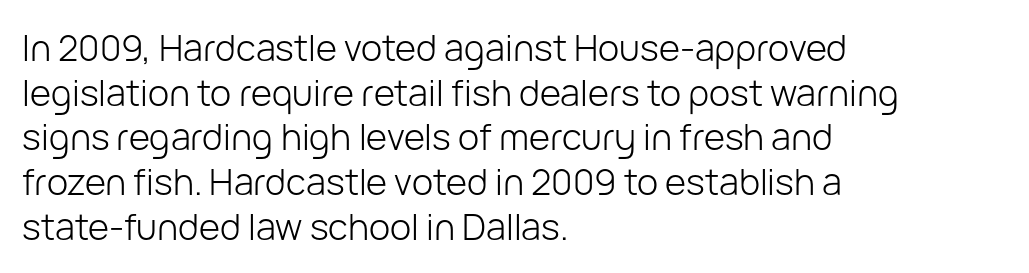
It's the straight-up-and-down kind of type. Type without underlining. Tracking value appears to be zero — textbook default spacing. The passage shown is not bold in any degree.
